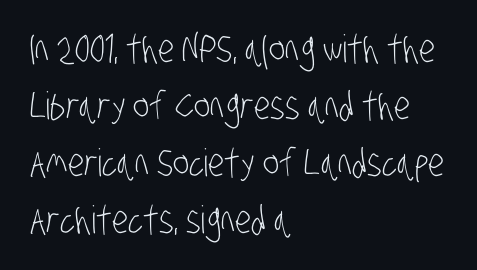
The image shows 38 px light, condensed sans-serif type; set left-aligned, normal line spacing (1.5x), normal letter spacing, not underlined; low stroke contrast and a large x-height.
